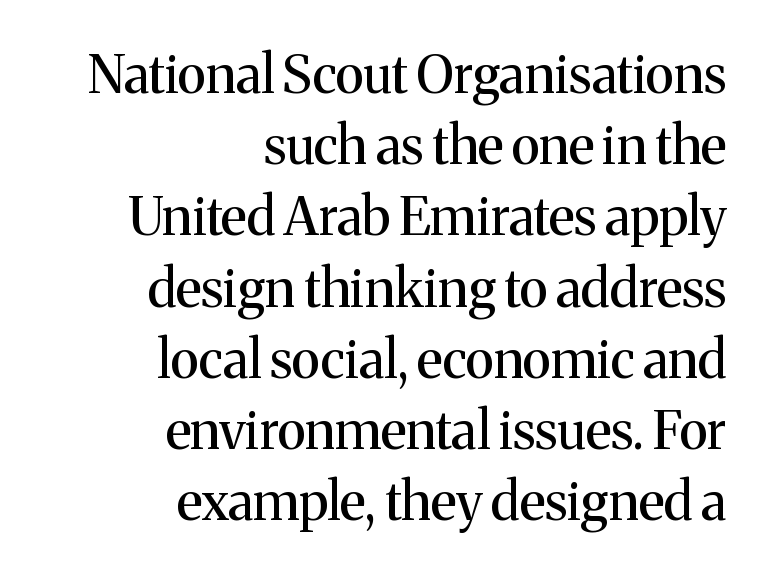
{"serif": "yes", "italic": "no", "width": "normal", "stroke_contrast": "medium", "x_height": "medium", "monospaced": "no", "underline": "no", "align": "right", "line_spacing": "normal", "line_spacing_ratio": 1.37, "letter_spacing": "normal", "letter_spacing_em": 0.0, "glyph_px": 52}
